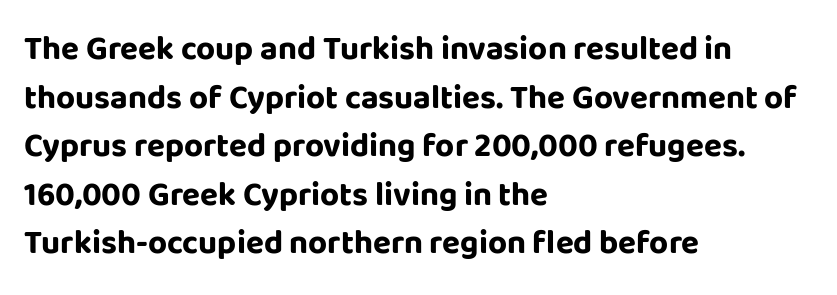
Q: Is the text bold? A: Yes.
Q: Is the text italic (slanted)? A: No, it is upright.
Q: Is the typeface a serif or a sans-serif typeface? A: Sans-serif.
Q: Is the text underlined? A: No.
Q: How is the paragraph aligned? A: Left-aligned.
Q: Is the spacing between letters normal or unusually wide? A: Normal.
Q: Is the spacing between lines tight, normal or loose? A: Normal.
Q: Width (condensed, normal, or wide)? A: Normal.
Q: Stroke contrast? A: Low.
Q: x-height? A: Large.
Q: Monospaced? A: No.
